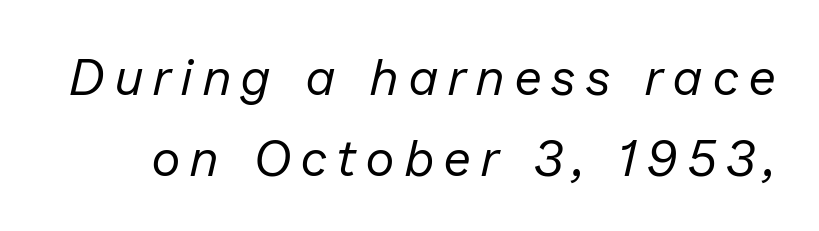
Think of a printed novel: that variable character pitch is what you see here. Check the space under the baseline: it is left empty. Does extra space separate the letters? Yes, quite a lot of it. Emphasis-style slanted type is in use. The font is comparable to plain body text, perhaps lighter.
